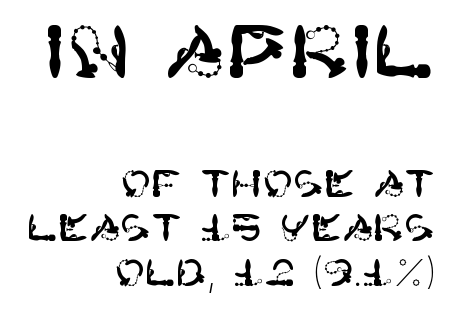
Q: Is the text italic (slanted)? A: No, it is upright.
Q: Is the typeface a serif or a sans-serif typeface? A: Sans-serif.
Q: Is the text underlined? A: No.
Q: How is the paragraph aligned? A: Right-aligned.
Q: Is the spacing between letters normal or unusually wide? A: Normal.
Q: Which block of text is set in a larger size, the first (top) or the second (bottom)? A: The first (top) one.
Q: Width (condensed, normal, or wide)? A: Normal.
Q: Stroke contrast? A: High.
Q: x-height? A: Large.
